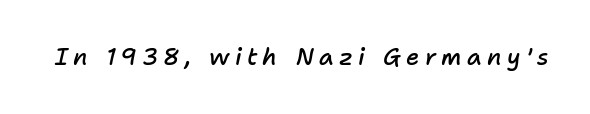
{"italic": "yes", "lean": "right", "slant_degrees": 11, "bold": "semi", "underline": "no", "letter_spacing": "wide", "letter_spacing_em": 0.23, "glyph_px": 23}
